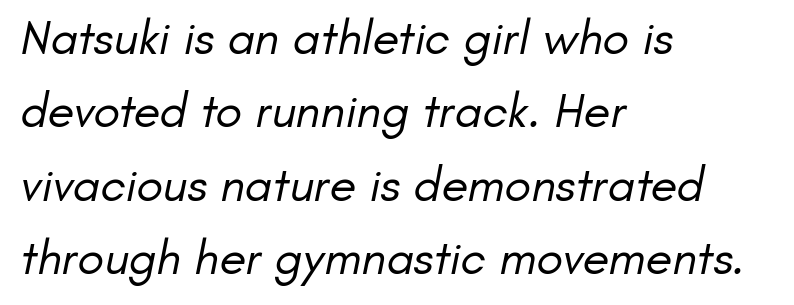
{"serif": "no", "bold": "no", "weight": "regular", "width": "normal", "stroke_contrast": "low", "x_height": "small", "monospaced": "no", "underline": "no", "align": "left", "line_spacing": "normal", "line_spacing_ratio": 1.5, "letter_spacing": "normal", "letter_spacing_em": 0.0, "glyph_px": 49}
